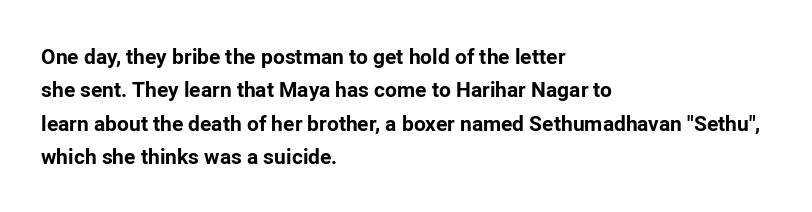
The image shows 21 px bold type, upright; set left-aligned, normal line spacing (1.59x), normal letter spacing, not underlined.
